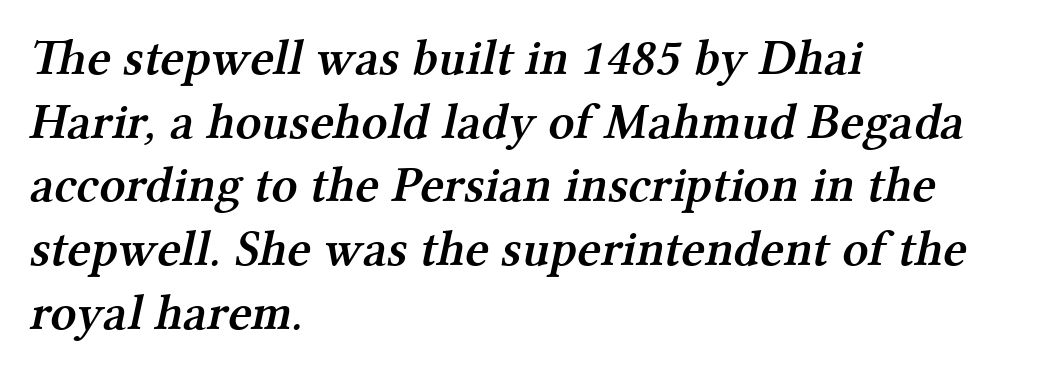
{"serif": "yes", "bold": "semi", "weight": "semibold", "width": "normal", "stroke_contrast": "medium", "x_height": "medium", "monospaced": "no", "underline": "no", "align": "left", "line_spacing": "normal", "line_spacing_ratio": 1.25, "letter_spacing": "normal", "letter_spacing_em": 0.0, "glyph_px": 51}
